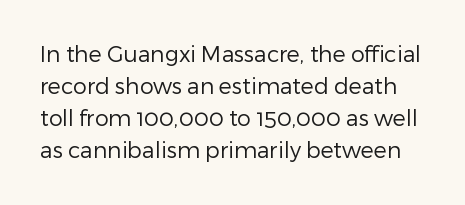
{"italic": "no", "bold": "no", "underline": "no", "line_spacing": "normal", "line_spacing_ratio": 1.46, "letter_spacing": "normal", "letter_spacing_em": 0.0, "glyph_px": 22}
